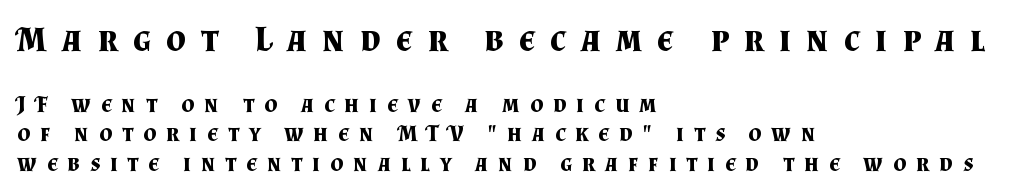
Does extra space separate the letters? Yes, quite a lot of it. Large over small — that's the arrangement of the two blocks here. When letters stand straight like this, we call the style roman or upright. The typeface chosen for these lines features serifs. Notice how descenders clear the ascenders below comfortably — that's standard leading. Typeset ragged right — the left edge is the straight one.
